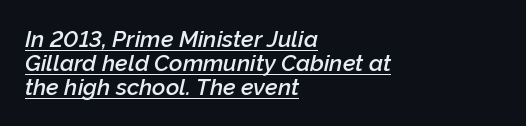
The font's italic variant was chosen for this text. The line-height multiplier appears low, near solid setting. No extra tracking has been applied to these lines. The glyphs are accompanied by a horizontal stroke just below them. Compared with a centered layout, this one pins lines to the left instead.
